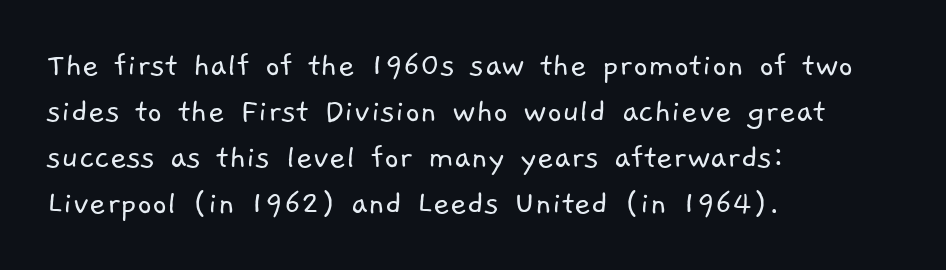
The image shows 36 px light sans-serif type; set left-aligned, normal line spacing (1.28x), normal letter spacing, not underlined; low stroke contrast and a medium x-height.
